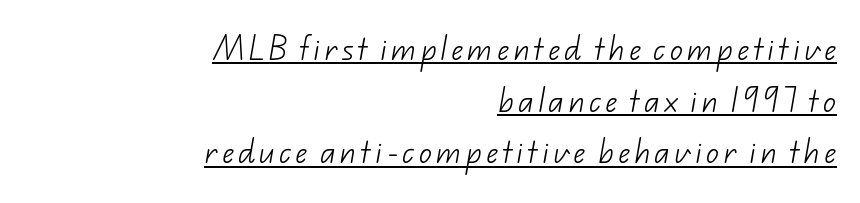
Q: Is the text bold? A: No.
Q: Is the text underlined? A: Yes.
Q: How is the paragraph aligned? A: Right-aligned.
Q: Is the spacing between lines tight, normal or loose? A: Loose.
